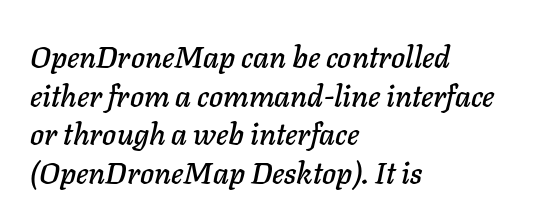
Q: Is the text italic (slanted)? A: Yes, it leans right by about 11 degrees.
Q: Is the text underlined? A: No.
Q: How is the paragraph aligned? A: Left-aligned.
Q: Is the spacing between letters normal or unusually wide? A: Normal.
Q: Is the spacing between lines tight, normal or loose? A: Normal.
Q: Width (condensed, normal, or wide)? A: Normal.
Q: Stroke contrast? A: Low.
Q: x-height? A: Medium.
Q: Monospaced? A: No.
